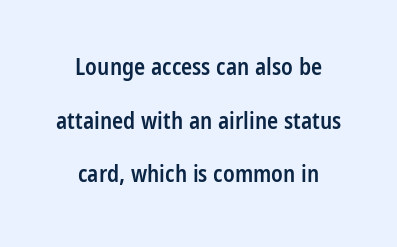
The type sits square on the baseline with zero lean. Just letters on the line, the space beneath them empty. Stroke thickness is moderately raised; the sample reads as semibold. The type is set solid horizontally, with unmodified tracking.
